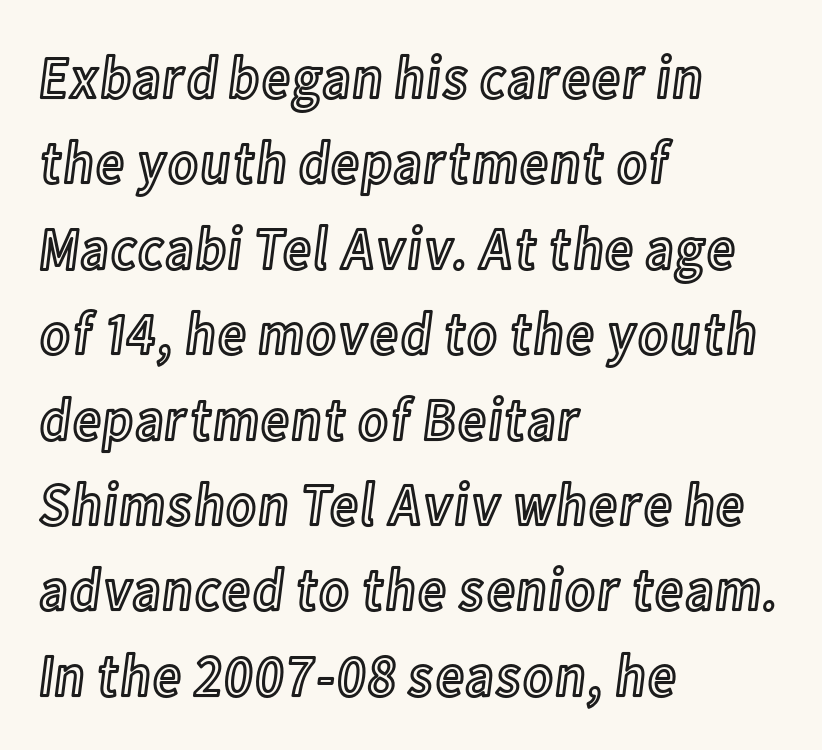
Is this a fixed-width face? No — the glyphs have proportional, varying widths. Does extra space separate the letters? No, they use regular spacing. The typesetter chose a ragged-right arrangement here. A normal amount of white space separates one row of letters from the next. Glance below the letters and you will spot only blank space.
